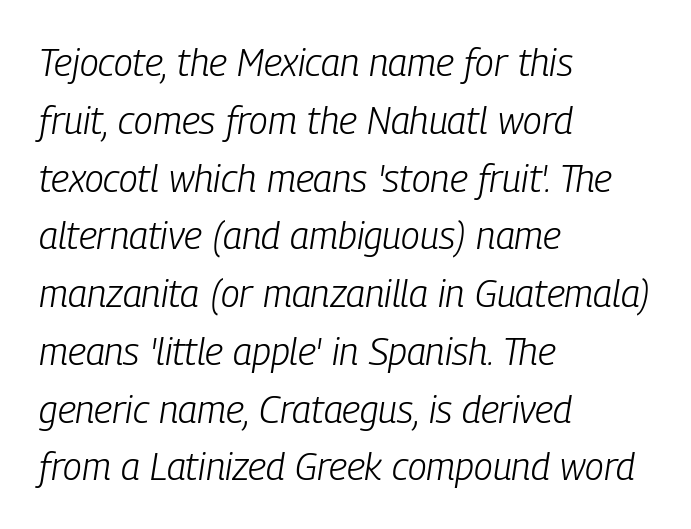
The image shows 38 px light, condensed type, italic (leaning right); set left-aligned, normal line spacing (1.52x), normal letter spacing, not underlined; low stroke contrast and a medium x-height.
